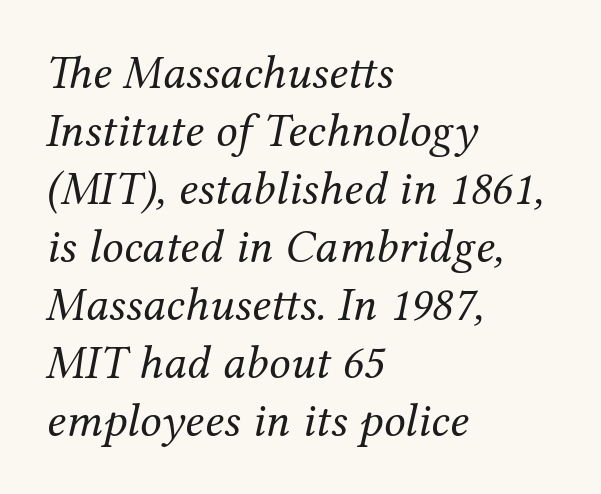
Q: Is the text bold? A: No.
Q: Is the text italic (slanted)? A: Yes, it leans right by about 12 degrees.
Q: Is the typeface a serif or a sans-serif typeface? A: Serif.
Q: Is the text underlined? A: No.
Q: How is the paragraph aligned? A: Left-aligned.
Q: Is the spacing between letters normal or unusually wide? A: Normal.
Q: Width (condensed, normal, or wide)? A: Normal.
Q: Stroke contrast? A: Medium.
Q: x-height? A: Medium.
Q: Monospaced? A: No.
